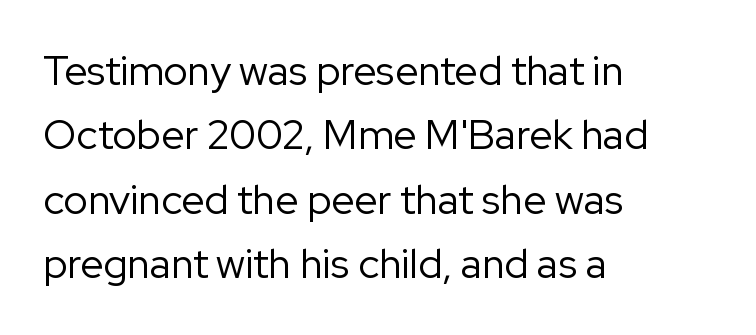
{"serif": "no", "italic": "no", "bold": "no", "weight": "regular", "width": "normal", "stroke_contrast": "low", "x_height": "medium", "monospaced": "no", "underline": "no", "align": "left", "line_spacing": "normal", "line_spacing_ratio": 1.57, "letter_spacing": "normal", "letter_spacing_em": 0.0, "glyph_px": 41}
